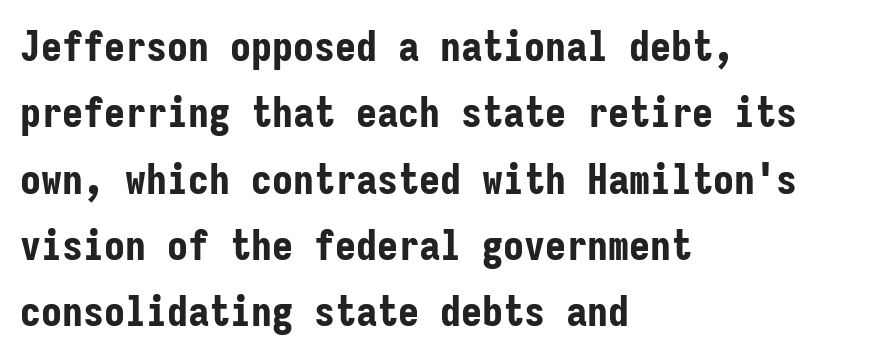
Q: Is the text bold? A: Yes.
Q: Is the text italic (slanted)? A: No, it is upright.
Q: Is the typeface a serif or a sans-serif typeface? A: Sans-serif.
Q: Is the text underlined? A: No.
Q: How is the paragraph aligned? A: Left-aligned.
Q: Is the spacing between letters normal or unusually wide? A: Normal.
Q: Is the spacing between lines tight, normal or loose? A: Normal.
Q: Width (condensed, normal, or wide)? A: Condensed.
Q: Stroke contrast? A: Low.
Q: x-height? A: Medium.
Q: Monospaced? A: Yes.
